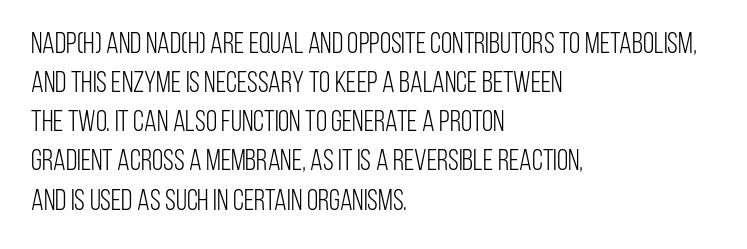
Q: Is the text bold? A: No.
Q: Is the text italic (slanted)? A: No, it is upright.
Q: Is the typeface a serif or a sans-serif typeface? A: Sans-serif.
Q: Is the text underlined? A: No.
Q: How is the paragraph aligned? A: Left-aligned.
Q: Is the spacing between letters normal or unusually wide? A: Normal.
Q: Is the spacing between lines tight, normal or loose? A: Normal.
Q: Width (condensed, normal, or wide)? A: Condensed.
Q: Stroke contrast? A: Low.
Q: x-height? A: Large.
Q: Monospaced? A: No.
